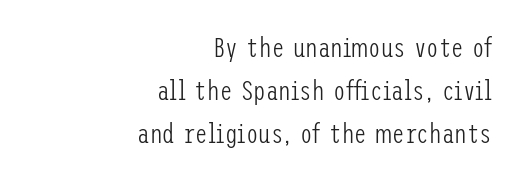
{"serif": "no", "italic": "no", "bold": "no", "weight": "light", "width": "condensed", "stroke_contrast": "low", "x_height": "medium", "underline": "no", "align": "right", "line_spacing": "normal", "line_spacing_ratio": 1.54, "letter_spacing": "normal", "letter_spacing_em": 0.0, "glyph_px": 28}
